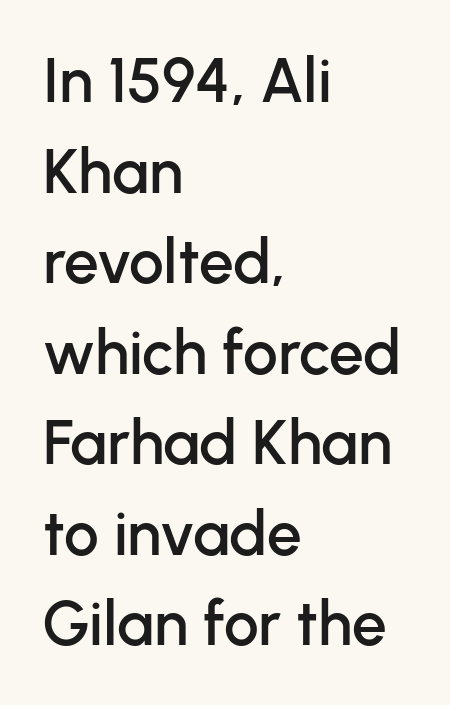
{"serif": "no", "italic": "no", "width": "normal", "stroke_contrast": "low", "x_height": "medium", "monospaced": "no", "underline": "no", "align": "left", "line_spacing": "normal", "line_spacing_ratio": 1.46, "letter_spacing": "normal", "letter_spacing_em": 0.0, "glyph_px": 62}
